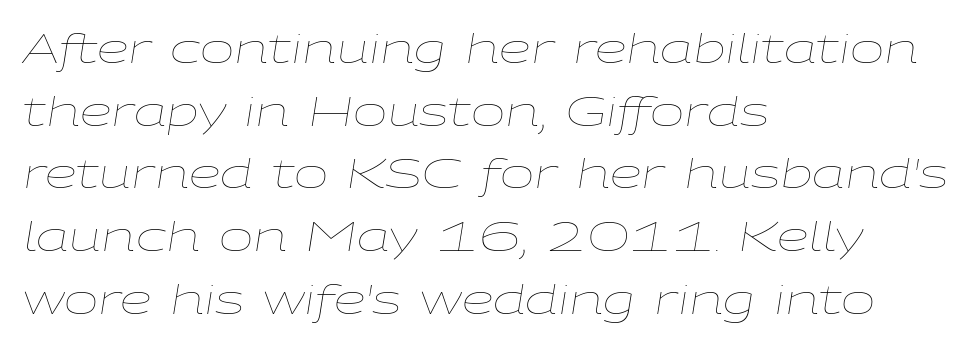
Q: Is the text bold? A: No.
Q: Is the text italic (slanted)? A: Yes, it leans right by about 9 degrees.
Q: Is the text underlined? A: No.
Q: How is the paragraph aligned? A: Left-aligned.
Q: Is the spacing between letters normal or unusually wide? A: Normal.
Q: Is the spacing between lines tight, normal or loose? A: Normal.
Q: Width (condensed, normal, or wide)? A: Wide.
Q: Stroke contrast? A: Low.
Q: x-height? A: Medium.
Q: Monospaced? A: No.
